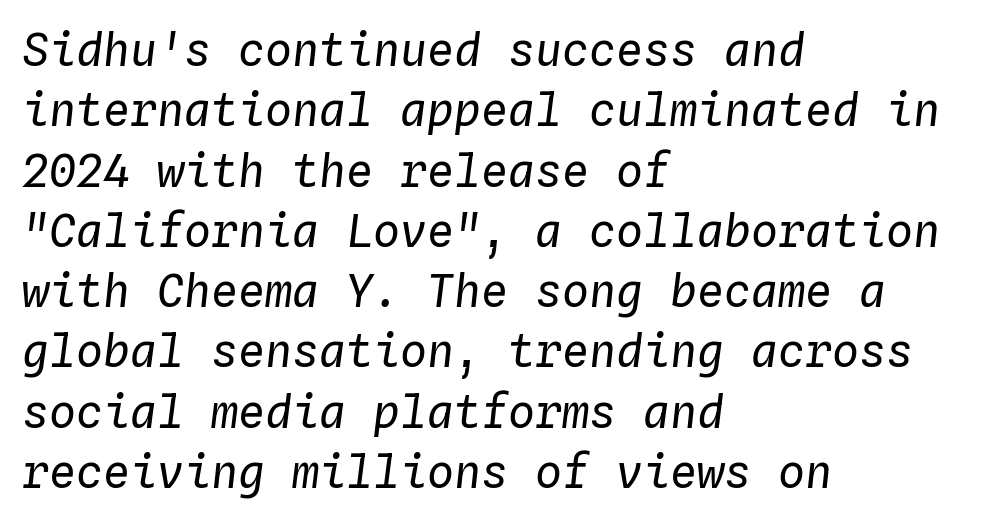
The image shows 45 px regular-weight type, italic (leaning right), monospaced; set left-aligned, normal line spacing (1.34x), normal letter spacing, not underlined; low stroke contrast and a medium x-height.
